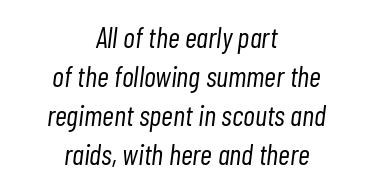
This reads as an unemphasized weight, regular at the heaviest. The leading is moderate, giving the passage an even texture. The text carries the slant typical of an italic or oblique font. Typeset on center — no edge is straight.
